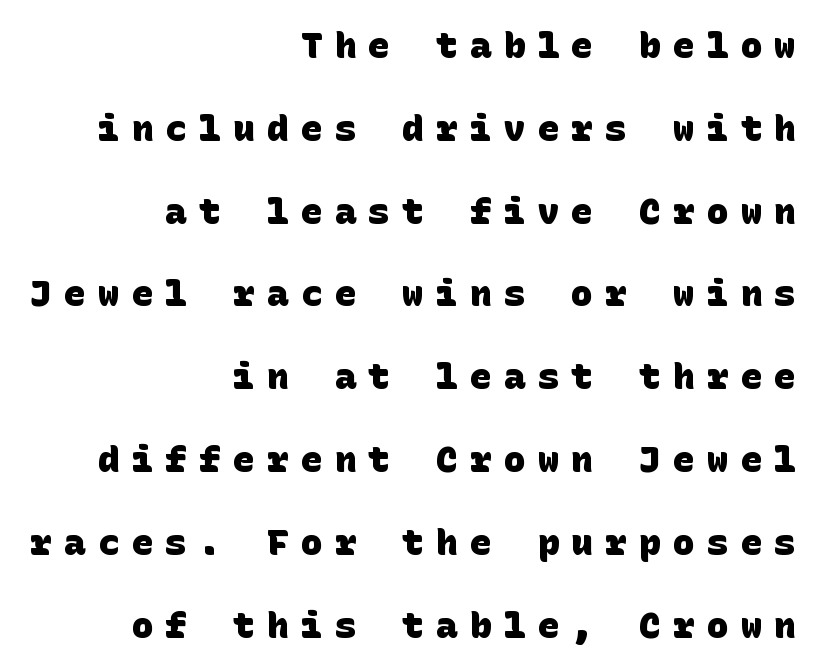
The image shows 36 px heavy sans-serif type; set right-aligned, loose line spacing (2.3x), unusually wide letter spacing (+0.34 em), not underlined; low stroke contrast and a large x-height.
